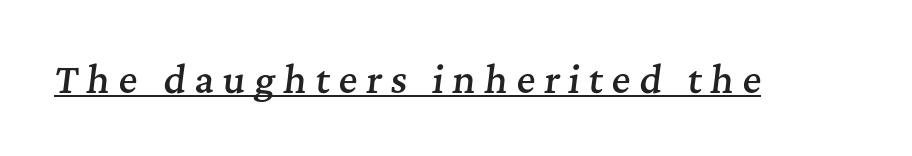
{"serif": "yes", "italic": "yes", "lean": "right", "slant_degrees": 7, "bold": "semi", "weight": "semibold", "width": "normal", "stroke_contrast": "medium", "x_height": "medium", "monospaced": "no", "underline": "yes", "letter_spacing": "wide", "letter_spacing_em": 0.24, "glyph_px": 36}
